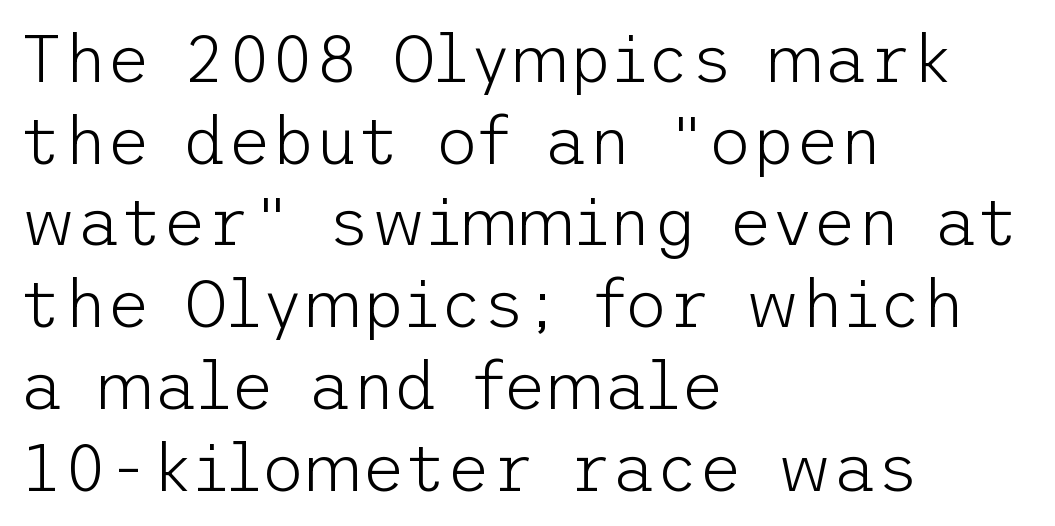
Q: Is the text bold? A: No.
Q: Is the text italic (slanted)? A: No, it is upright.
Q: Is the typeface a serif or a sans-serif typeface? A: Sans-serif.
Q: Is the text underlined? A: No.
Q: How is the paragraph aligned? A: Left-aligned.
Q: Is the spacing between letters normal or unusually wide? A: Normal.
Q: Width (condensed, normal, or wide)? A: Normal.
Q: Stroke contrast? A: Low.
Q: x-height? A: Medium.
